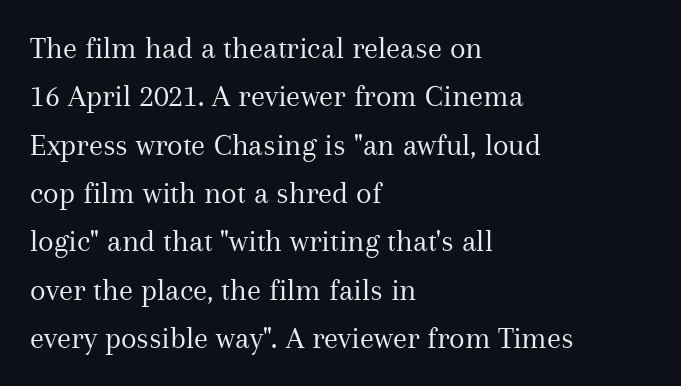
The characters are drawn with everyday or finer stroke widths. To sum up the face: it has serifs. This sample uses an upright cut, with every glyph sitting square on the baseline. Each word holds together tightly as a unit, with standard inter-letter gaps.
